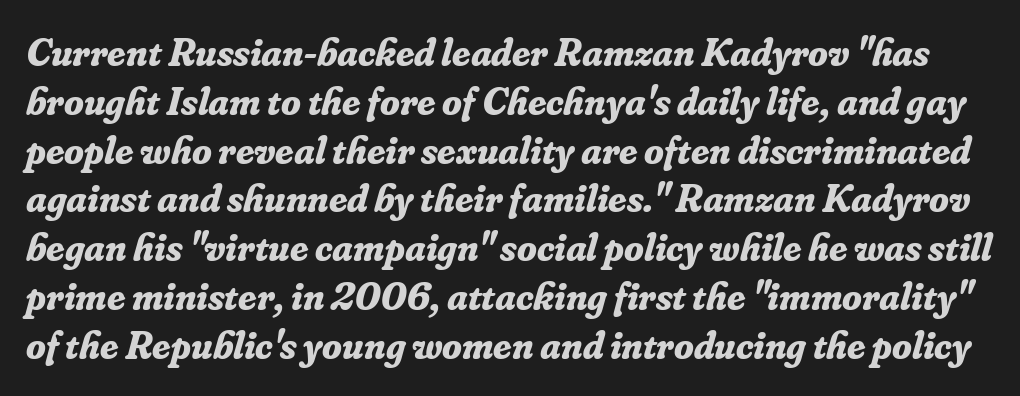
The image shows 40 px bold serif type, italic (leaning right); set line spacing 1.22x, normal letter spacing, not underlined; low stroke contrast and a small x-height.
